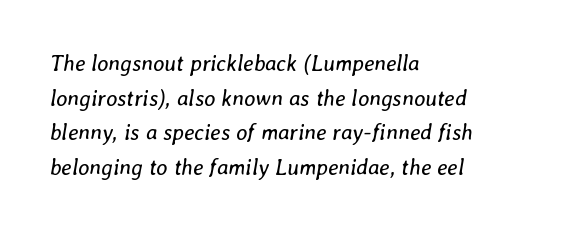
The image shows 22 px text type, italic (leaning right); set left-aligned, normal line spacing (1.57x), normal letter spacing, not underlined.
